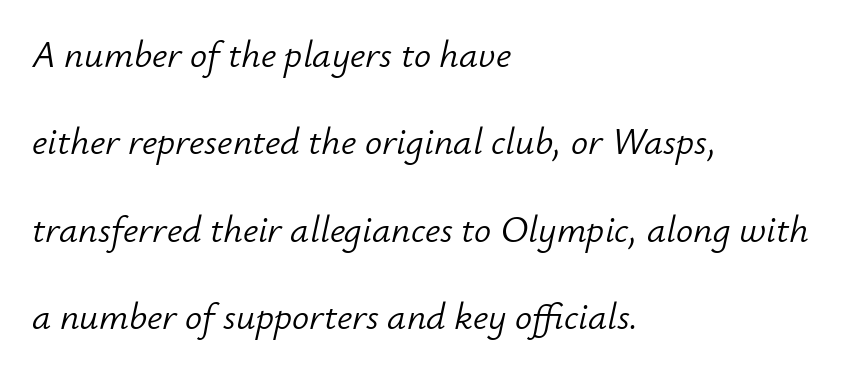
{"italic": "yes", "lean": "right", "slant_degrees": 12, "bold": "no", "weight": "light", "width": "normal", "stroke_contrast": "low", "x_height": "small", "monospaced": "no", "underline": "no", "align": "left", "line_spacing": "loose", "line_spacing_ratio": 2.3, "letter_spacing": "normal", "letter_spacing_em": 0.0, "glyph_px": 38}
